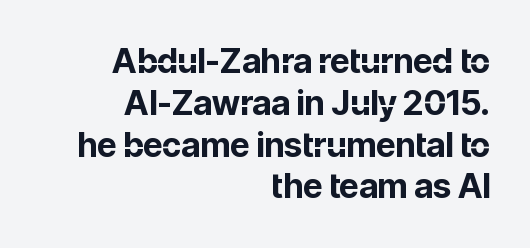
Q: Is the text bold? A: Yes.
Q: Is the text italic (slanted)? A: No, it is upright.
Q: Is the typeface a serif or a sans-serif typeface? A: Sans-serif.
Q: Is the text underlined? A: No.
Q: How is the paragraph aligned? A: Right-aligned.
Q: Is the spacing between letters normal or unusually wide? A: Normal.
Q: Width (condensed, normal, or wide)? A: Normal.
Q: Stroke contrast? A: Low.
Q: x-height? A: Medium.
Q: Monospaced? A: No.
